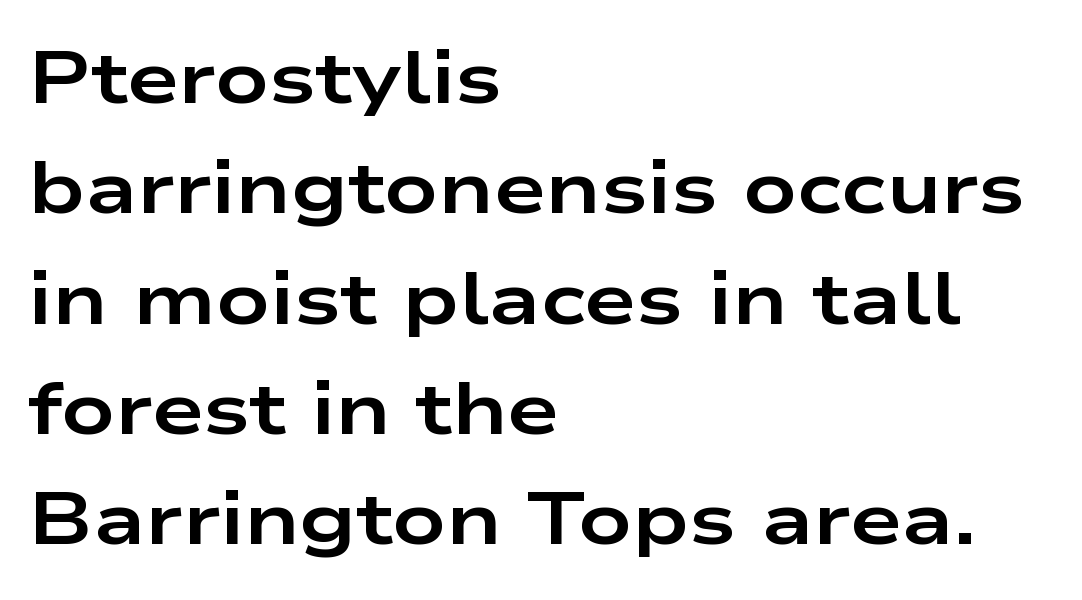
Q: Is the text bold? A: Yes.
Q: Is the text italic (slanted)? A: No, it is upright.
Q: Is the typeface a serif or a sans-serif typeface? A: Sans-serif.
Q: Is the text underlined? A: No.
Q: How is the paragraph aligned? A: Left-aligned.
Q: Is the spacing between letters normal or unusually wide? A: Normal.
Q: Is the spacing between lines tight, normal or loose? A: Normal.
Q: Width (condensed, normal, or wide)? A: Wide.
Q: Stroke contrast? A: Low.
Q: x-height? A: Medium.
Q: Monospaced? A: No.
